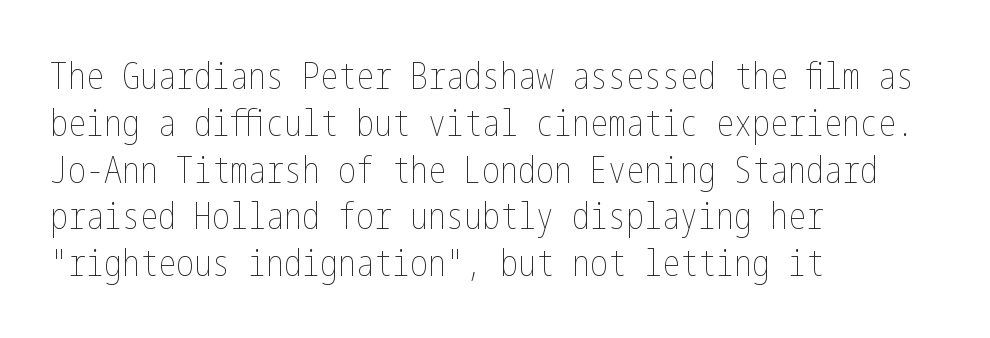
Q: Is the text bold? A: No.
Q: Is the text italic (slanted)? A: No, it is upright.
Q: Is the text underlined? A: No.
Q: How is the paragraph aligned? A: Left-aligned.
Q: Is the spacing between letters normal or unusually wide? A: Normal.
Q: Is the spacing between lines tight, normal or loose? A: Normal.
Q: Width (condensed, normal, or wide)? A: Condensed.
Q: Stroke contrast? A: Low.
Q: x-height? A: Medium.
